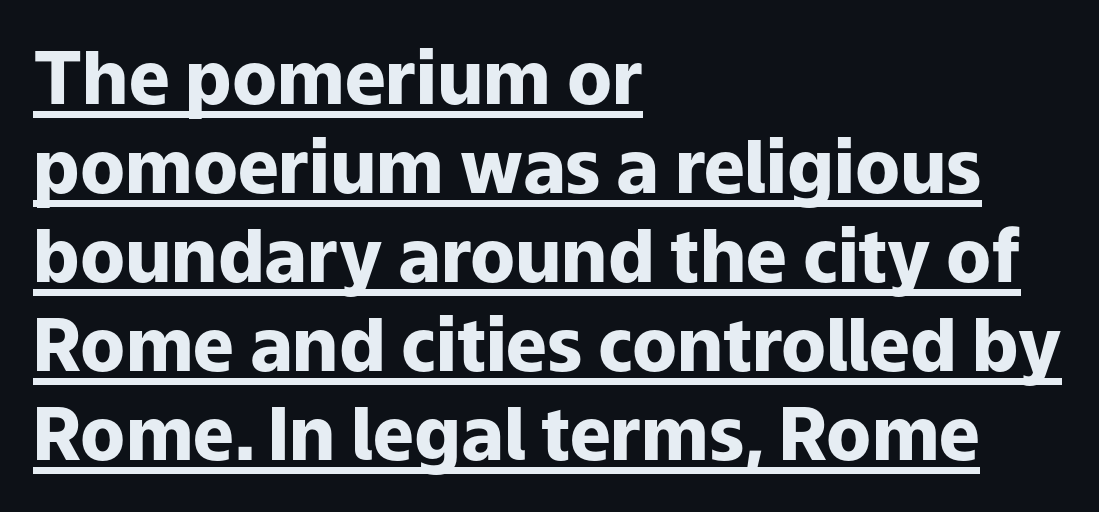
{"serif": "no", "italic": "no", "bold": "yes", "weight": "heavy", "width": "normal", "stroke_contrast": "low", "x_height": "medium", "monospaced": "no", "underline": "yes", "align": "left", "line_spacing_ratio": 1.22, "letter_spacing": "normal", "letter_spacing_em": 0.0, "glyph_px": 73}
